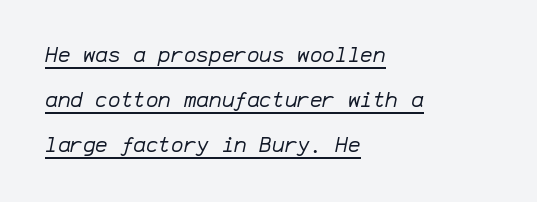
The letterforms sit at book weight or below. The font's italic variant was chosen for this text. The passage shown has conventional tracking throughout. The lines are quadded left. The passage shown stacks its lines with a broad gap.
